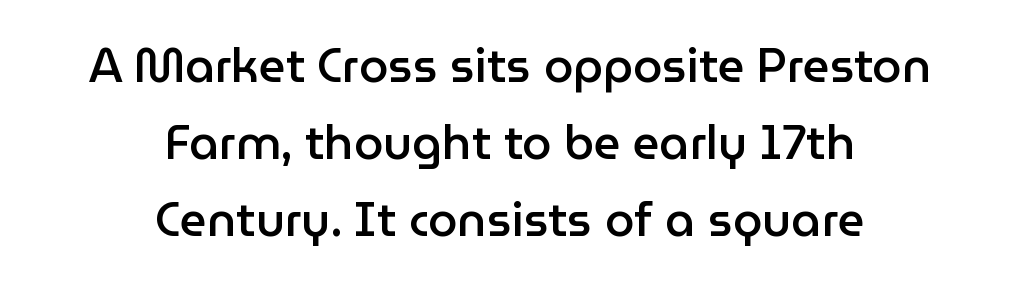
The image shows 47 px semibold sans-serif type, upright; set centered, normal line spacing (1.64x), normal letter spacing, not underlined; low stroke contrast and a medium x-height.
